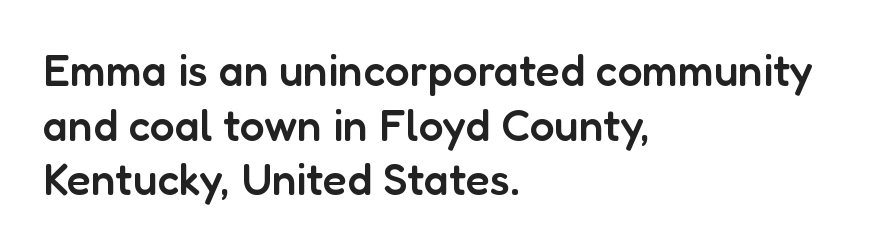
{"serif": "no", "italic": "no", "bold": "semi", "weight": "semibold", "width": "normal", "stroke_contrast": "low", "x_height": "medium", "monospaced": "no", "underline": "no", "align": "left", "line_spacing_ratio": 1.24, "letter_spacing": "normal", "letter_spacing_em": 0.0, "glyph_px": 44}
